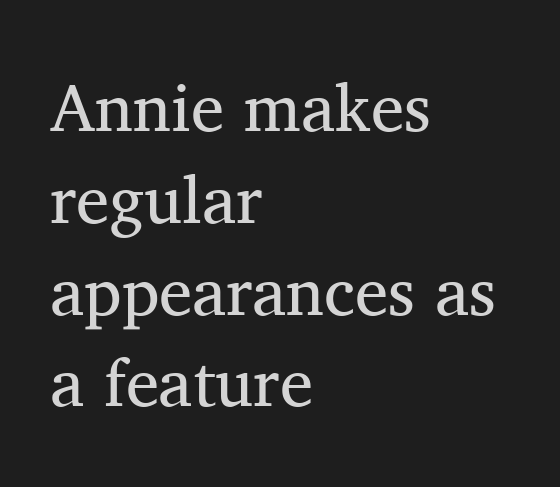
{"serif": "yes", "italic": "no", "bold": "no", "weight": "regular", "width": "normal", "stroke_contrast": "medium", "x_height": "medium", "monospaced": "no", "underline": "no", "align": "left", "line_spacing": "normal", "line_spacing_ratio": 1.37, "letter_spacing": "normal", "letter_spacing_em": 0.0, "glyph_px": 67}
